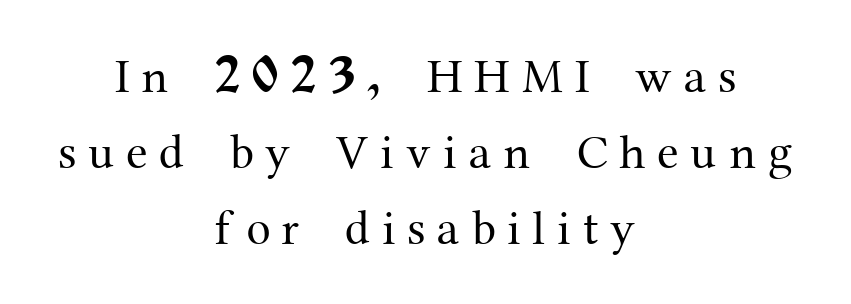
The image shows 49 px regular-weight serif type, upright; set centered, normal line spacing (1.55x), unusually wide letter spacing (+0.24 em), not underlined; medium stroke contrast and a medium x-height.
